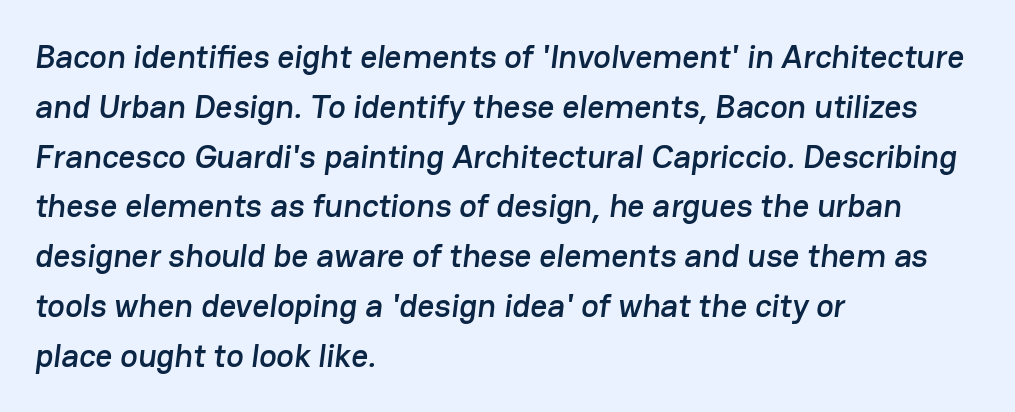
{"serif": "no", "width": "normal", "stroke_contrast": "low", "x_height": "medium", "monospaced": "no", "underline": "no", "align": "left", "line_spacing": "normal", "line_spacing_ratio": 1.51, "letter_spacing": "normal", "letter_spacing_em": 0.0, "glyph_px": 33}
